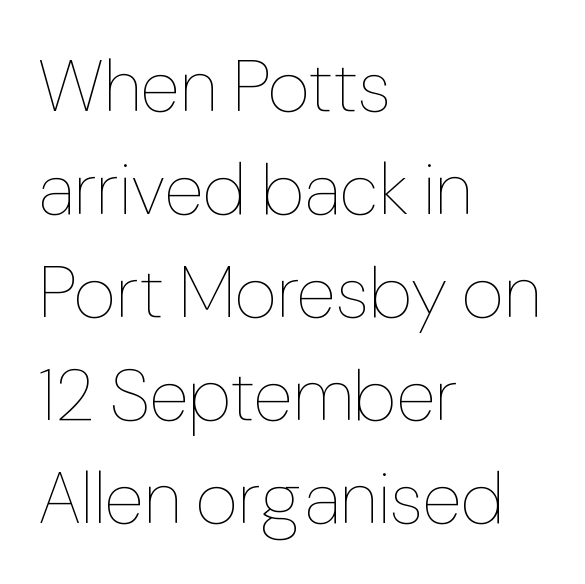
The image shows 73 px thin type, upright; set left-aligned, normal line spacing (1.41x), normal letter spacing, not underlined; low stroke contrast and a medium x-height.
